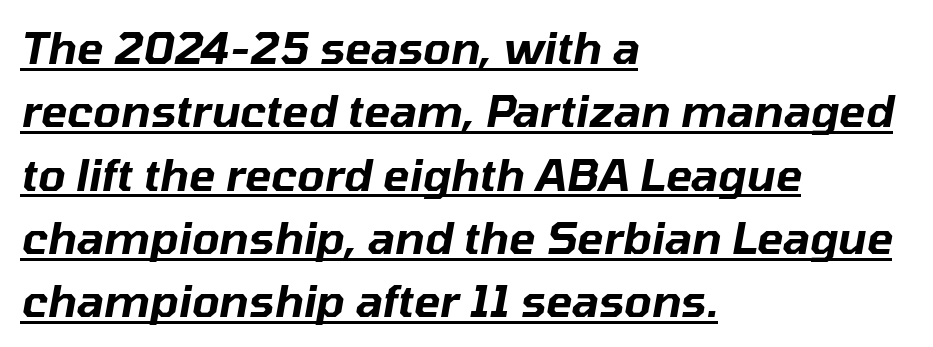
The image shows 44 px text type, italic (leaning right); set left-aligned, normal line spacing (1.44x), normal letter spacing, underlined; low stroke contrast and a medium x-height.
